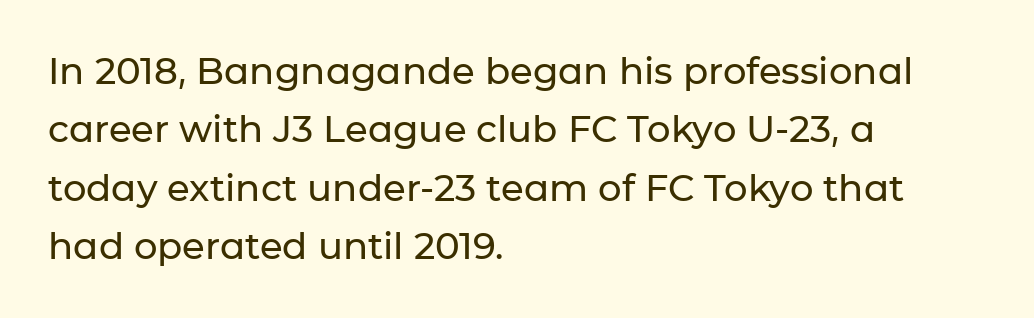
The image shows 37 px sans-serif type, upright; set left-aligned, normal line spacing (1.58x), normal letter spacing, not underlined; low stroke contrast and a medium x-height.
